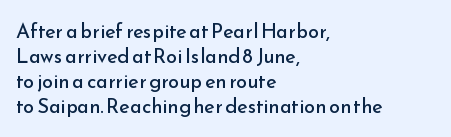
{"italic": "no", "bold": "no", "underline": "no", "align": "left", "line_spacing": "normal", "line_spacing_ratio": 1.25, "letter_spacing": "normal", "letter_spacing_em": 0.0, "glyph_px": 20}
